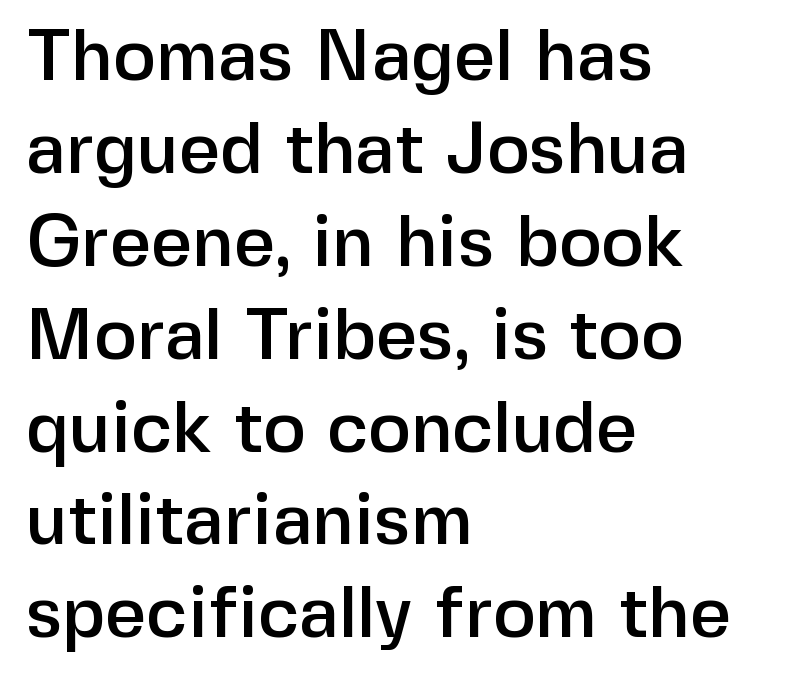
The image shows 72 px sans-serif type, upright; set left-aligned, normal line spacing (1.29x), normal letter spacing, not underlined; low stroke contrast and a medium x-height.
